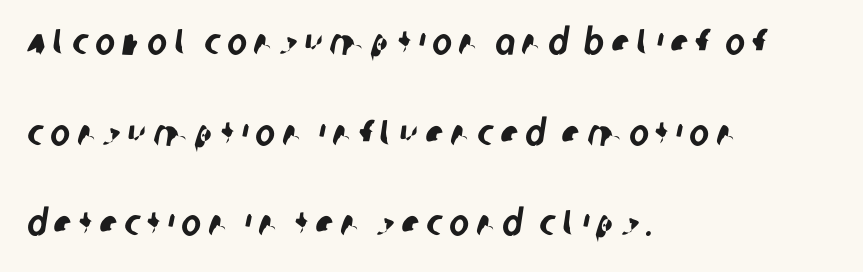
The image shows 37 px condensed sans-serif type; set left-aligned, loose line spacing (2.45x), not underlined; low stroke contrast and a large x-height.
